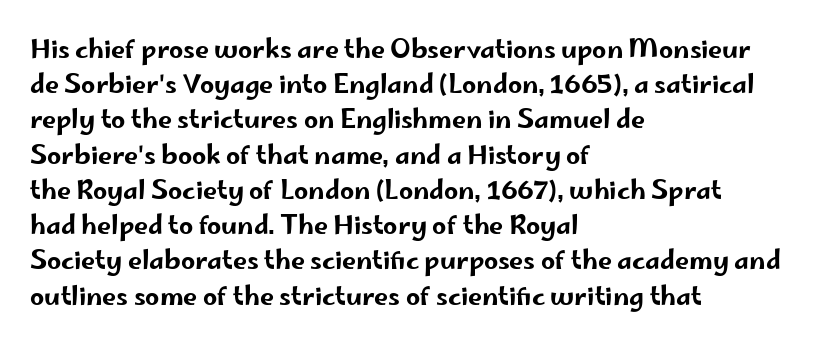
The image shows 25 px text type, upright; set left-aligned, normal line spacing (1.41x), normal letter spacing, not underlined.
